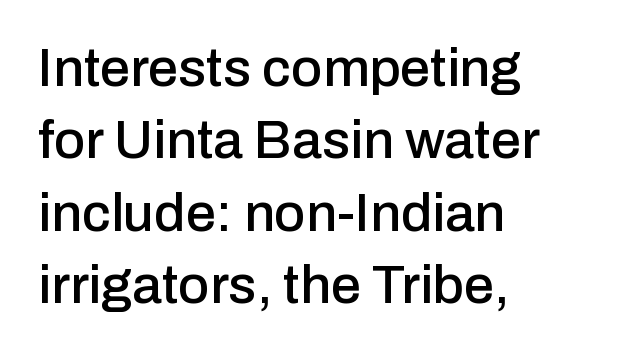
Q: Is the text italic (slanted)? A: No, it is upright.
Q: Is the typeface a serif or a sans-serif typeface? A: Sans-serif.
Q: Is the text underlined? A: No.
Q: How is the paragraph aligned? A: Left-aligned.
Q: Is the spacing between letters normal or unusually wide? A: Normal.
Q: Is the spacing between lines tight, normal or loose? A: Normal.
Q: Width (condensed, normal, or wide)? A: Normal.
Q: Stroke contrast? A: Low.
Q: x-height? A: Medium.
Q: Monospaced? A: No.
